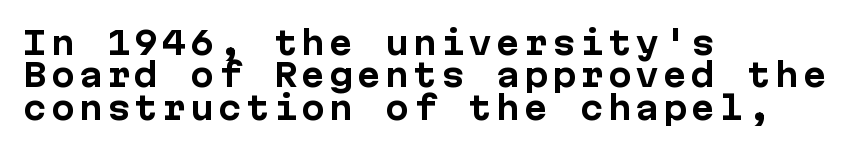
{"serif": "no", "italic": "no", "bold": "yes", "weight": "bold", "width": "normal", "stroke_contrast": "low", "x_height": "medium", "monospaced": "yes", "underline": "no", "align": "left", "line_spacing": "tight", "line_spacing_ratio": 1.01, "glyph_px": 32}
